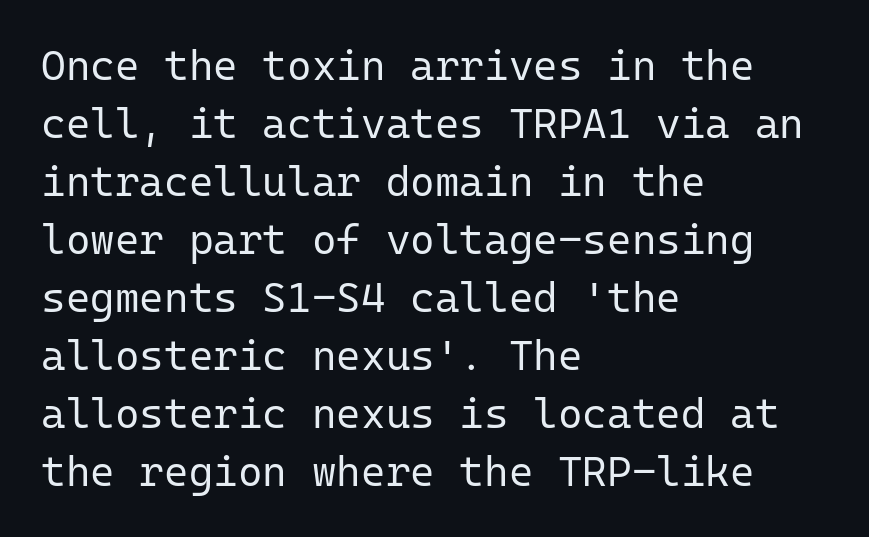
{"serif": "no", "italic": "no", "bold": "no", "weight": "regular", "width": "normal", "stroke_contrast": "low", "x_height": "medium", "monospaced": "yes", "underline": "no", "align": "left", "line_spacing": "normal", "line_spacing_ratio": 1.38, "letter_spacing": "normal", "letter_spacing_em": 0.0, "glyph_px": 42}
